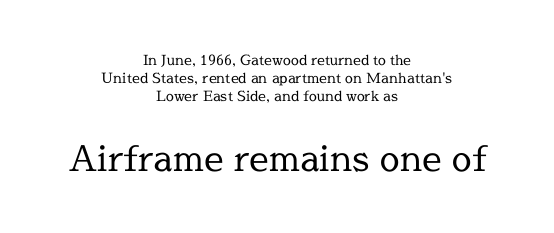
Weight: in the light-to-regular range. Tracking here is standard; glyphs follow each other at the usual distance. Vertical spacing — default. Looks like regular typesetting: each glyph gets only the width it needs. Classification — serif.
